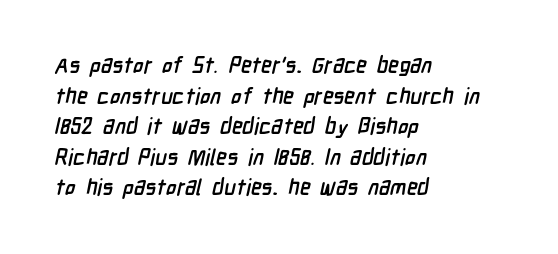
Q: Is the text bold? A: Yes.
Q: Is the text underlined? A: No.
Q: How is the paragraph aligned? A: Left-aligned.
Q: Is the spacing between letters normal or unusually wide? A: Normal.
Q: Is the spacing between lines tight, normal or loose? A: Normal.
